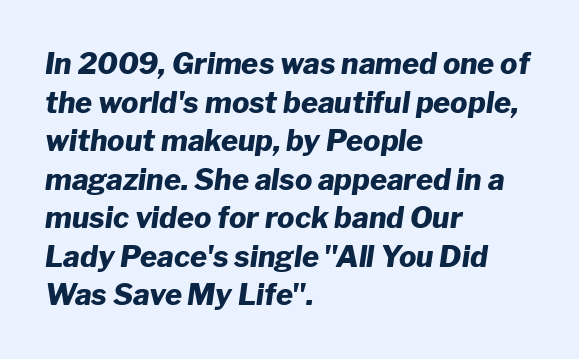
{"italic": "yes", "lean": "right", "slant_degrees": 8, "bold": "yes", "weight": "heavy", "width": "normal", "stroke_contrast": "low", "x_height": "medium", "monospaced": "no", "underline": "no", "align": "left", "line_spacing": "normal", "line_spacing_ratio": 1.33, "letter_spacing": "normal", "letter_spacing_em": 0.0, "glyph_px": 29}
